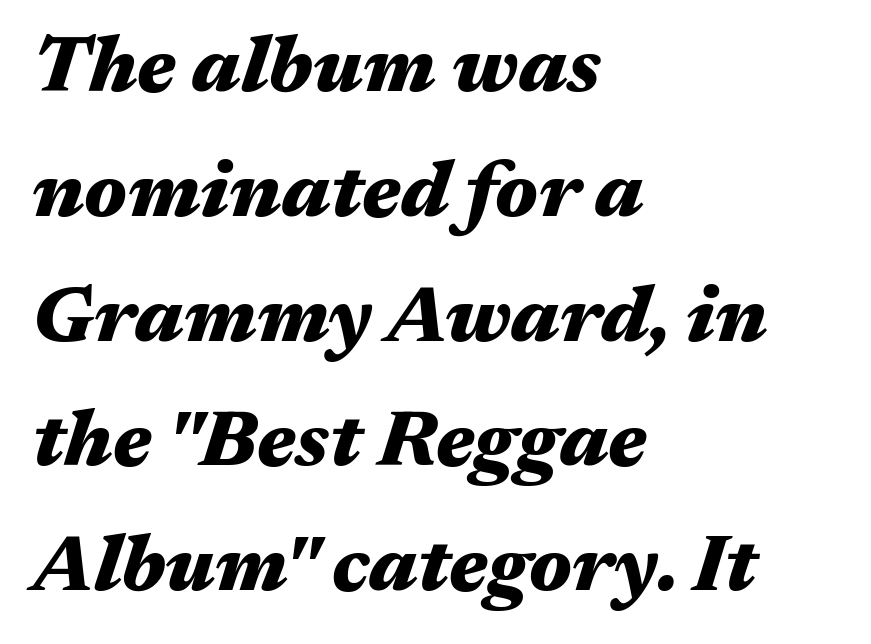
Q: Is the text bold? A: Yes.
Q: Is the text italic (slanted)? A: Yes, it leans right by about 17 degrees.
Q: Is the text underlined? A: No.
Q: How is the paragraph aligned? A: Left-aligned.
Q: Is the spacing between letters normal or unusually wide? A: Normal.
Q: Is the spacing between lines tight, normal or loose? A: Normal.
Q: Width (condensed, normal, or wide)? A: Wide.
Q: Stroke contrast? A: Medium.
Q: x-height? A: Medium.
Q: Monospaced? A: No.
